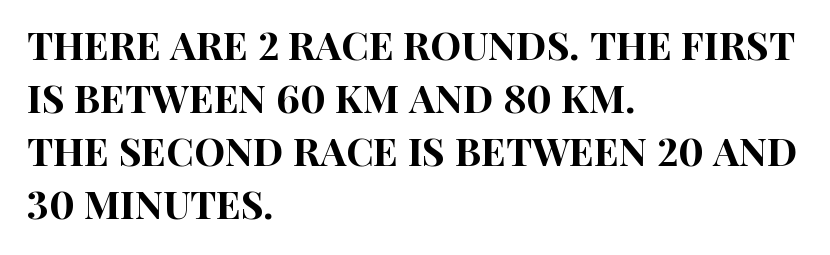
Q: Is the text italic (slanted)? A: No, it is upright.
Q: Is the typeface a serif or a sans-serif typeface? A: Sans-serif.
Q: Is the text underlined? A: No.
Q: How is the paragraph aligned? A: Left-aligned.
Q: Is the spacing between letters normal or unusually wide? A: Normal.
Q: Is the spacing between lines tight, normal or loose? A: Normal.
Q: Width (condensed, normal, or wide)? A: Condensed.
Q: Stroke contrast? A: High.
Q: x-height? A: Large.
Q: Monospaced? A: No.
